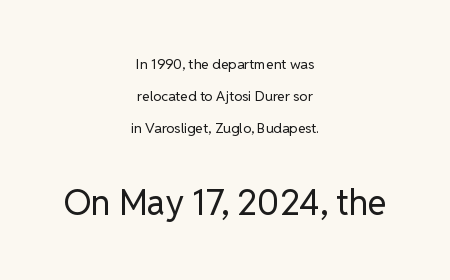
The passage shown stacks its lines with a broad gap. Compared with a typical body face, this is equally light or lighter still. The designer went with a sans here, leaving each stem footless. The paragraph has two soft edges and a firm central axis. Underline: absent. The rendering enlarges the type as you move from the upper chunk to the lower.
